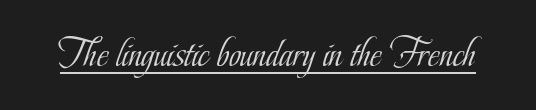
Q: Is the text bold? A: No.
Q: Is the text italic (slanted)? A: Yes.
Q: Is the typeface a serif or a sans-serif typeface? A: Serif.
Q: Is the text underlined? A: Yes.
Q: Is the spacing between letters normal or unusually wide? A: Normal.
Q: Width (condensed, normal, or wide)? A: Condensed.
Q: Stroke contrast? A: Low.
Q: x-height? A: Small.
Q: Monospaced? A: No.
